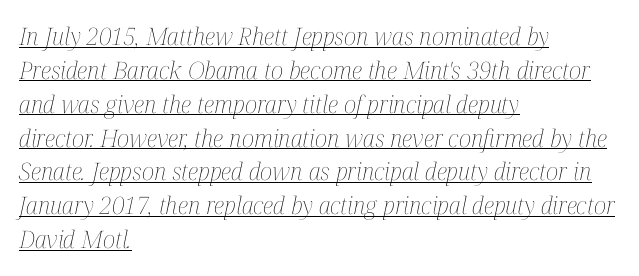
Is the letter spacing exaggerated? No — it looks like the ordinary default. Descenders here cross a horizontal rule under the line. This sample uses an oblique cut, with every glyph tilted off the vertical. Vertical stems look standard width or narrower in stroke. The paragraph shown leans on its left margin. Quick note: interline space is typical.
